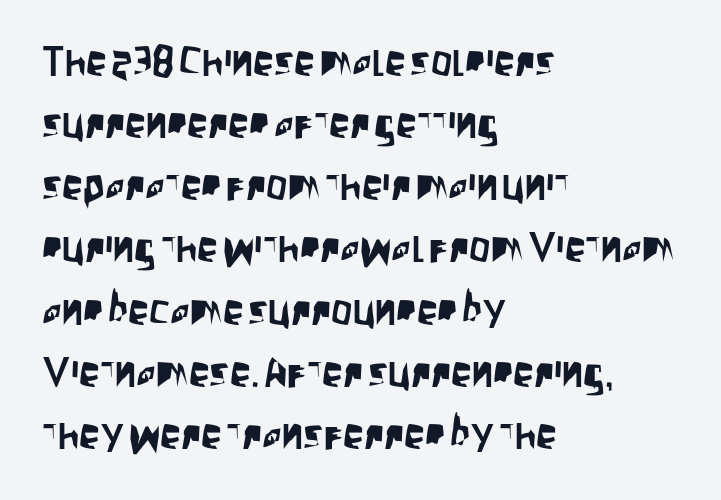
Q: Is the text italic (slanted)? A: No, it is upright.
Q: Is the typeface a serif or a sans-serif typeface? A: Sans-serif.
Q: Is the text underlined? A: No.
Q: How is the paragraph aligned? A: Left-aligned.
Q: Is the spacing between letters normal or unusually wide? A: Normal.
Q: Is the spacing between lines tight, normal or loose? A: Normal.
Q: Width (condensed, normal, or wide)? A: Condensed.
Q: Stroke contrast? A: Low.
Q: x-height? A: Large.
Q: Monospaced? A: No.
